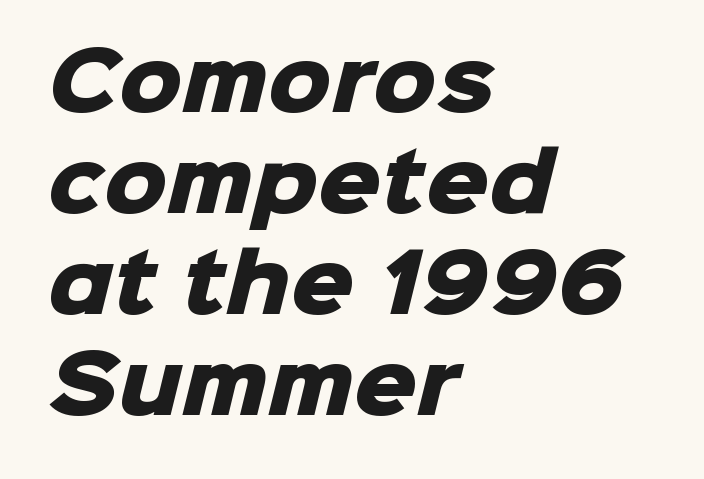
{"serif": "no", "bold": "yes", "weight": "heavy", "width": "normal", "stroke_contrast": "low", "x_height": "medium", "monospaced": "no", "underline": "no", "align": "left", "line_spacing": "normal", "line_spacing_ratio": 1.28, "letter_spacing": "normal", "letter_spacing_em": 0.0, "glyph_px": 79}
